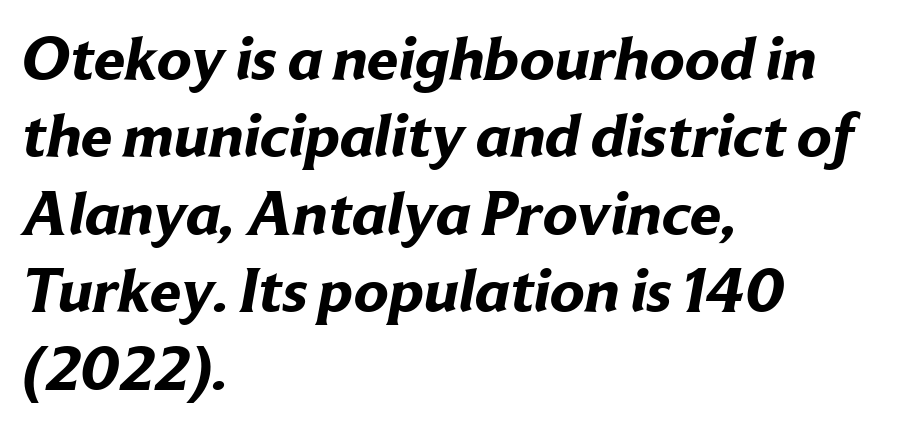
Look at the bottom of the vertical strokes: they stop flat, with no serifs. The passage shown is typed in a proportional face where columns would drift. The passage shown is not underscored anywhere. Horizontal alignment here is leftward, the default for most running prose. A dark, heavy texture on the line: the type is bold.
